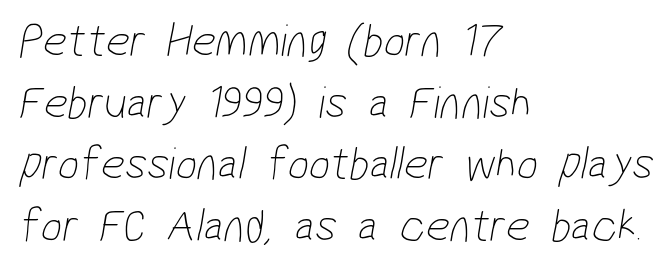
The image shows 47 px thin, condensed sans-serif type; set left-aligned, normal line spacing (1.31x), normal letter spacing, not underlined; low stroke contrast and a medium x-height.
